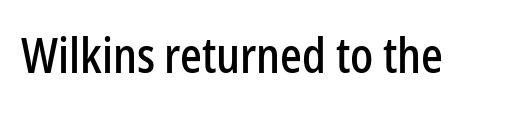
Q: Is the text italic (slanted)? A: No, it is upright.
Q: Is the typeface a serif or a sans-serif typeface? A: Sans-serif.
Q: Is the text underlined? A: No.
Q: Is the spacing between letters normal or unusually wide? A: Normal.
Q: Width (condensed, normal, or wide)? A: Condensed.
Q: Stroke contrast? A: Low.
Q: x-height? A: Medium.
Q: Monospaced? A: No.
